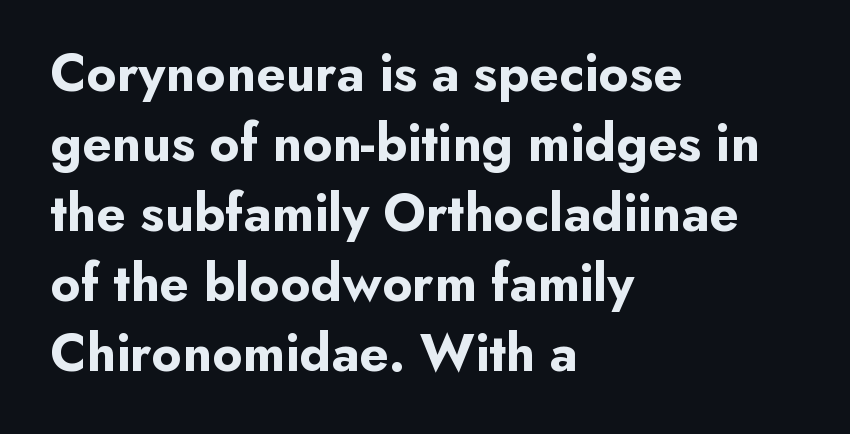
{"serif": "no", "italic": "no", "bold": "yes", "weight": "bold", "width": "normal", "stroke_contrast": "low", "x_height": "small", "monospaced": "no", "underline": "no", "align": "left", "line_spacing": "normal", "line_spacing_ratio": 1.32, "letter_spacing": "normal", "letter_spacing_em": 0.0, "glyph_px": 53}
